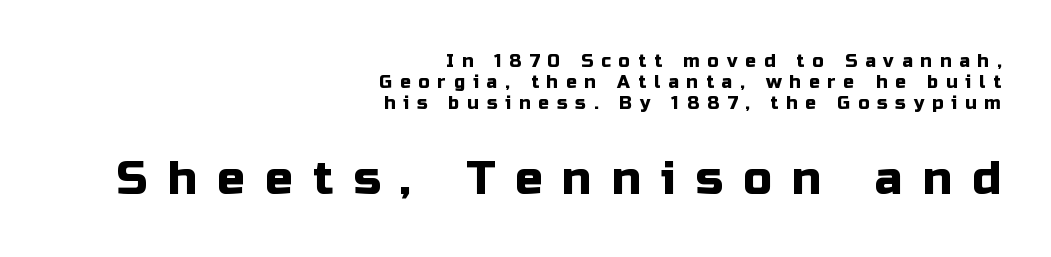
{"serif": "no", "italic": "no", "width": "normal", "stroke_contrast": "low", "x_height": "medium", "monospaced": "no", "underline": "no", "align": "right", "line_spacing_ratio": 1.18, "letter_spacing": "wide", "letter_spacing_em": 0.44, "larger_block": "second", "size_ratio": 2.56, "glyph_px": 46}
